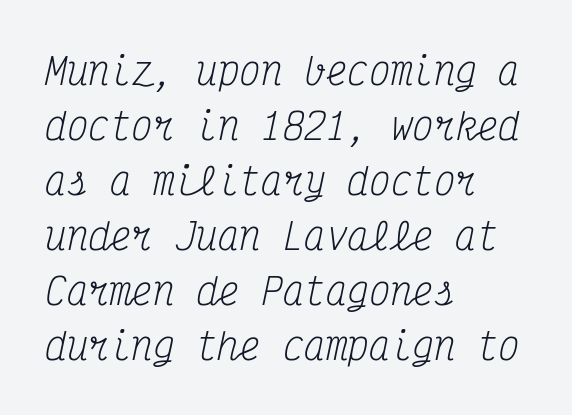
Each row of text sits above clean, open space. The rows are spaced the way most documents space them. These lines stack with their left ends in a neat column. The passage shown has conventional tracking throughout. Check where the strokes stop: tiny serifs finish them off.
